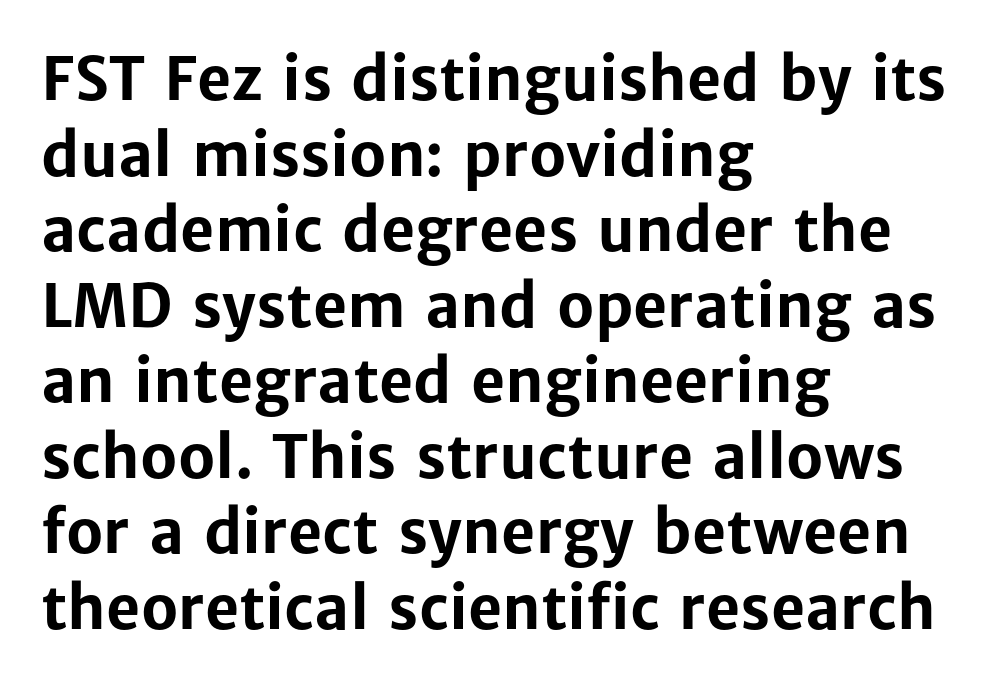
The image shows 59 px bold sans-serif type, upright; set left-aligned, normal line spacing (1.28x), normal letter spacing, not underlined; low stroke contrast and a medium x-height.
